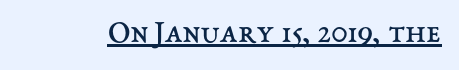
The typesetter has applied underlining to the passage shown. Italic: no, the glyphs are upright roman. Nothing heavy about these letters — not bold at all. There is no visible air inserted between adjacent glyphs. This sample has the flowing, uneven cadence of proportional lettering.
